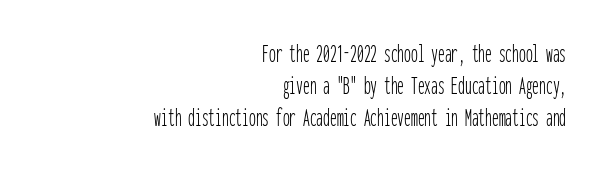
{"italic": "no", "bold": "no", "underline": "no", "align": "right", "line_spacing_ratio": 1.19, "letter_spacing": "normal", "letter_spacing_em": 0.0, "glyph_px": 27}
